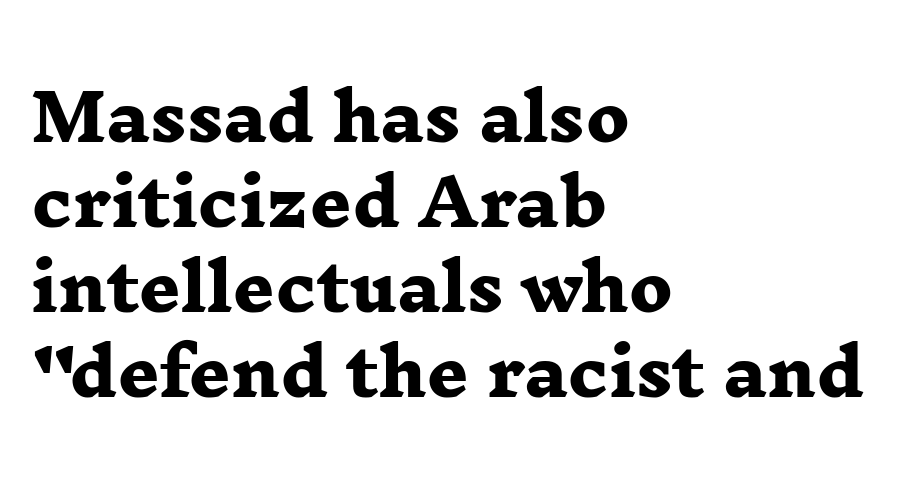
{"serif": "yes", "bold": "yes", "weight": "heavy", "width": "wide", "stroke_contrast": "low", "x_height": "medium", "monospaced": "no", "underline": "no", "align": "left", "line_spacing": "normal", "line_spacing_ratio": 1.31, "letter_spacing": "normal", "letter_spacing_em": 0.0, "glyph_px": 65}
